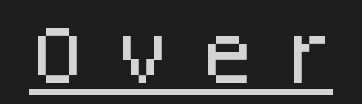
Q: Is the text italic (slanted)? A: No, it is upright.
Q: Is the typeface a serif or a sans-serif typeface? A: Sans-serif.
Q: Is the text underlined? A: Yes.
Q: Is the spacing between letters normal or unusually wide? A: Unusually wide.
Q: Width (condensed, normal, or wide)? A: Normal.
Q: Stroke contrast? A: Low.
Q: x-height? A: Large.
Q: Monospaced? A: No.
